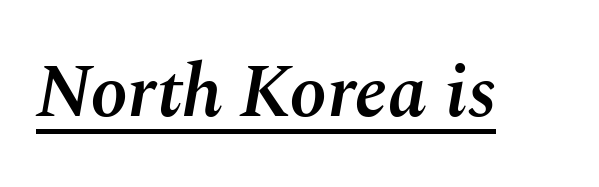
The face used here is rendered with its standard letterfit. A typesetter would call this proportional, since set widths differ per character. Is there an underline? Yes — a line sits under the letters. Each glyph is drawn with semibold strokes, heavier than normal yet not fully bold.
